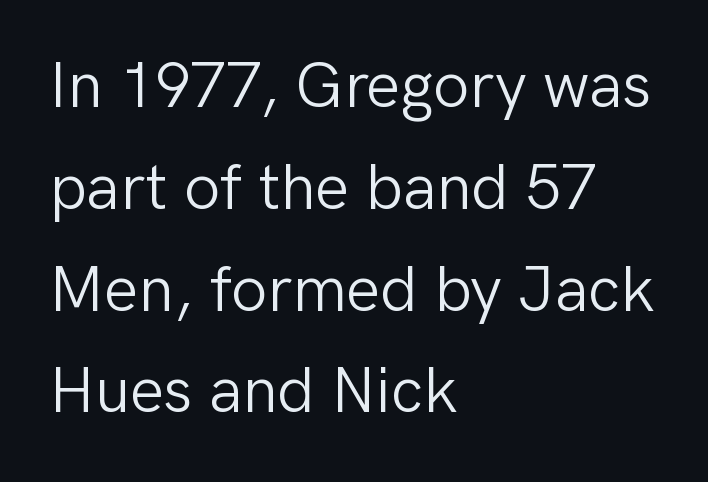
The image shows 64 px light sans-serif type, upright; set left-aligned, normal line spacing (1.59x), normal letter spacing, not underlined; low stroke contrast and a medium x-height.
